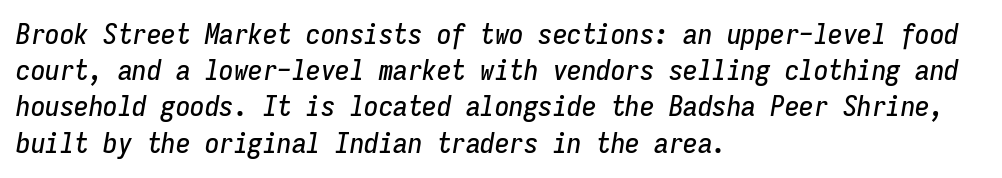
Compared with typical body copy, the letter spacing here is the same. Quick note: interline space is typical. Any mark beneath the type? The region is blank. Teacher's note: observe the even left margin — that is flush-left alignment.
